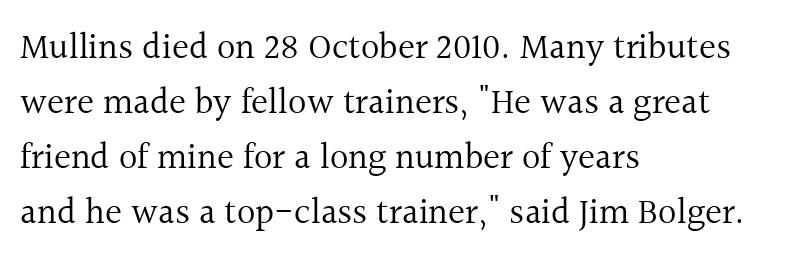
The image shows 36 px regular-weight serif type, upright; set left-aligned, normal line spacing (1.53x), normal letter spacing, not underlined; a medium x-height.
